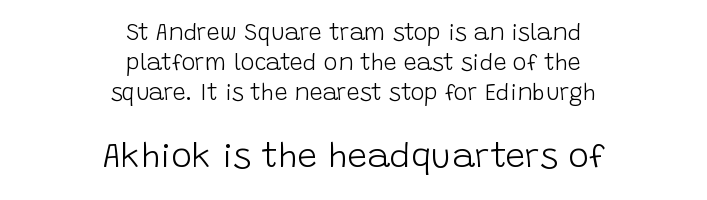
Q: Is the text bold? A: No.
Q: Is the text italic (slanted)? A: No, it is upright.
Q: Is the typeface a serif or a sans-serif typeface? A: Sans-serif.
Q: Is the text underlined? A: No.
Q: How is the paragraph aligned? A: Centered.
Q: Is the spacing between letters normal or unusually wide? A: Normal.
Q: Is the spacing between lines tight, normal or loose? A: Normal.
Q: Which block of text is set in a larger size, the first (top) or the second (bottom)? A: The second (bottom) one.
Q: Width (condensed, normal, or wide)? A: Normal.
Q: Stroke contrast? A: Low.
Q: x-height? A: Large.
Q: Monospaced? A: No.
